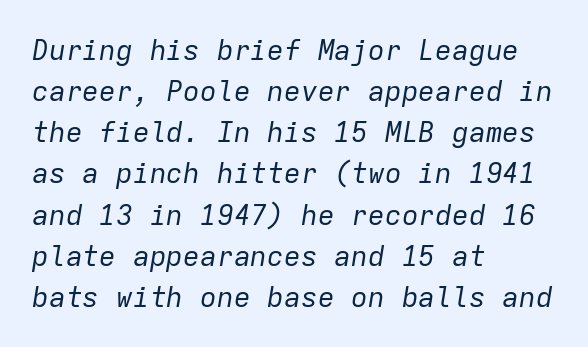
Quick note: italic. The rendering uses typewriter-style spacing with identical character cells. Anything drawn beneath the words? Only blank space. Vertical spacing — default. A light-to-regular cut is what we see here.
